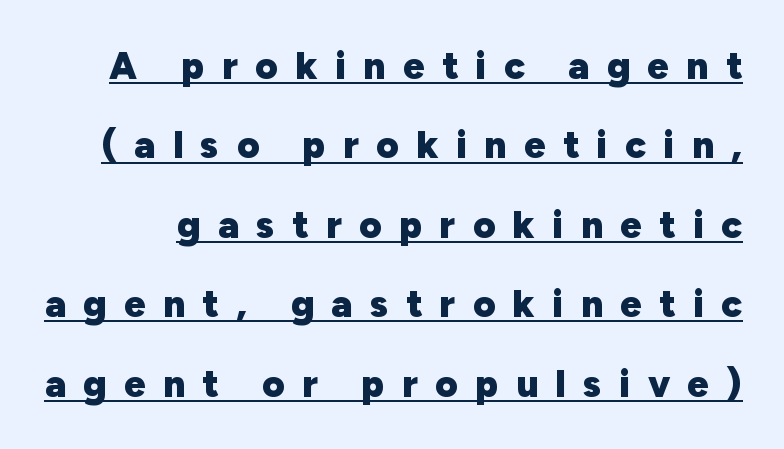
The image shows 38 px heavy sans-serif type, upright; set loose line spacing (2.09x), unusually wide letter spacing (+0.46 em), underlined; low stroke contrast and a medium x-height.
